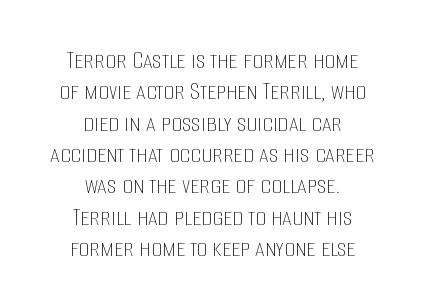
{"italic": "no", "bold": "no", "underline": "no", "align": "center", "line_spacing_ratio": 1.16, "letter_spacing": "normal", "letter_spacing_em": 0.0, "glyph_px": 27}
